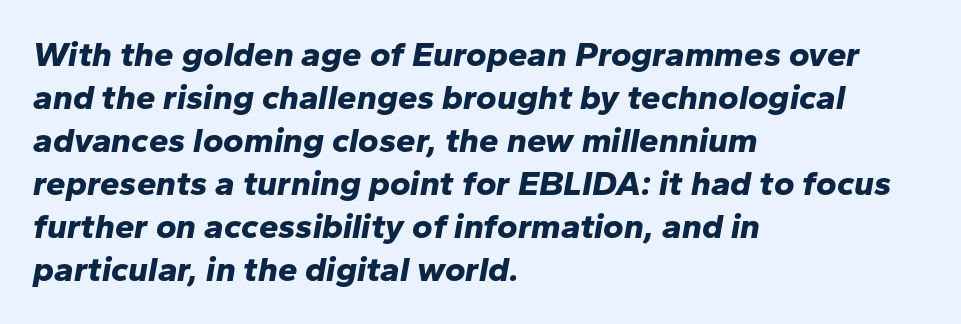
{"italic": "yes", "lean": "right", "slant_degrees": 10, "bold": "yes", "weight": "bold", "width": "normal", "stroke_contrast": "low", "x_height": "medium", "monospaced": "no", "underline": "no", "align": "left", "line_spacing_ratio": 1.23, "letter_spacing": "normal", "letter_spacing_em": 0.0, "glyph_px": 35}
